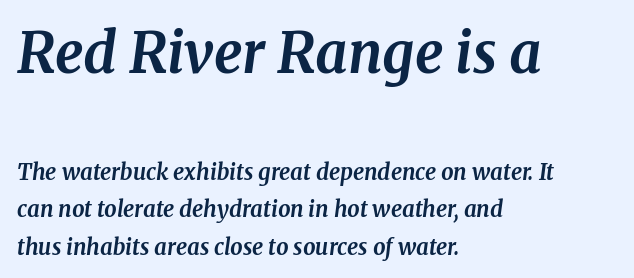
The image shows 56 px bold serif type, italic (leaning right); set left-aligned, line spacing 1.71x, normal letter spacing, not underlined; the first (top) block is 2.55x larger; medium stroke contrast and a medium x-height.
